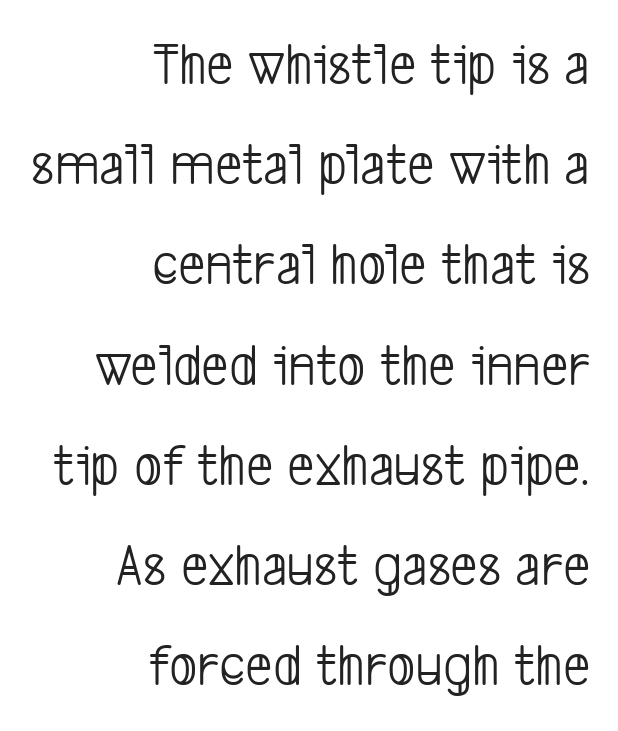
The image shows 60 px light, condensed sans-serif type; set right-aligned, normal line spacing (1.67x), normal letter spacing, not underlined; low stroke contrast and a medium x-height.
